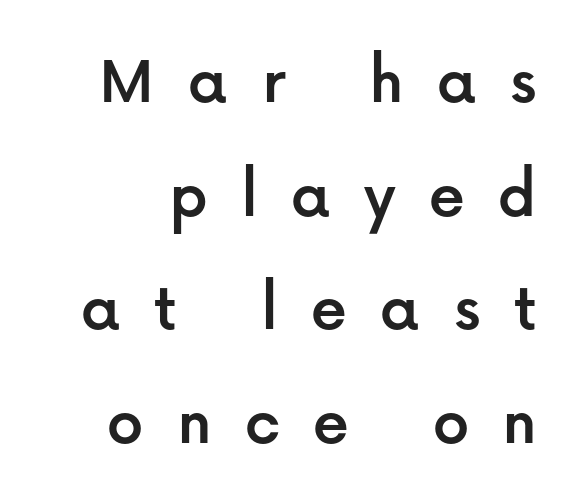
When letters stand straight like this, we call the style roman or upright. Horizontal alignment here is rightward, an uncommon choice for prose. Varying glyph widths throughout — classic text-font behaviour. Has an underline been added? It has not.
